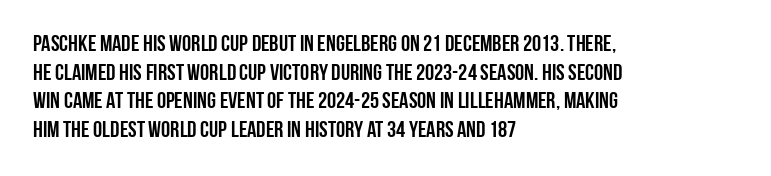
Q: Is the text italic (slanted)? A: No, it is upright.
Q: Is the text underlined? A: No.
Q: How is the paragraph aligned? A: Left-aligned.
Q: Is the spacing between letters normal or unusually wide? A: Normal.
